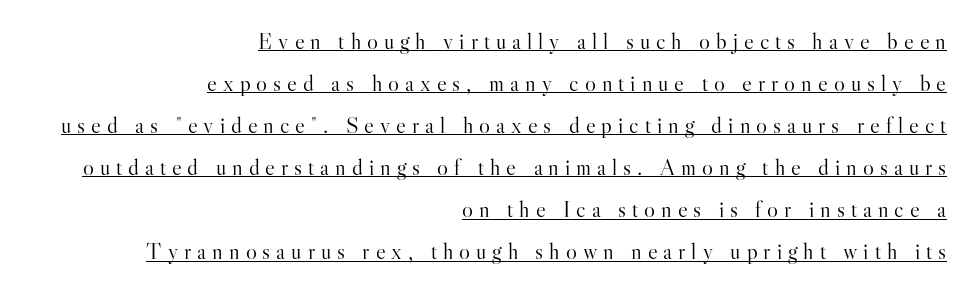
Q: Is the text bold? A: No.
Q: Is the text italic (slanted)? A: No, it is upright.
Q: Is the text underlined? A: Yes.
Q: How is the paragraph aligned? A: Right-aligned.
Q: Is the spacing between letters normal or unusually wide? A: Unusually wide.
